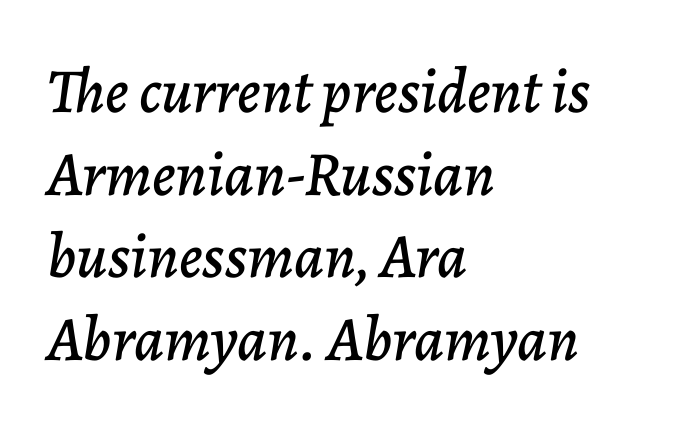
The image shows 63 px text type, italic (leaning right); set left-aligned, normal line spacing (1.31x), normal letter spacing, not underlined; low stroke contrast and a medium x-height.
